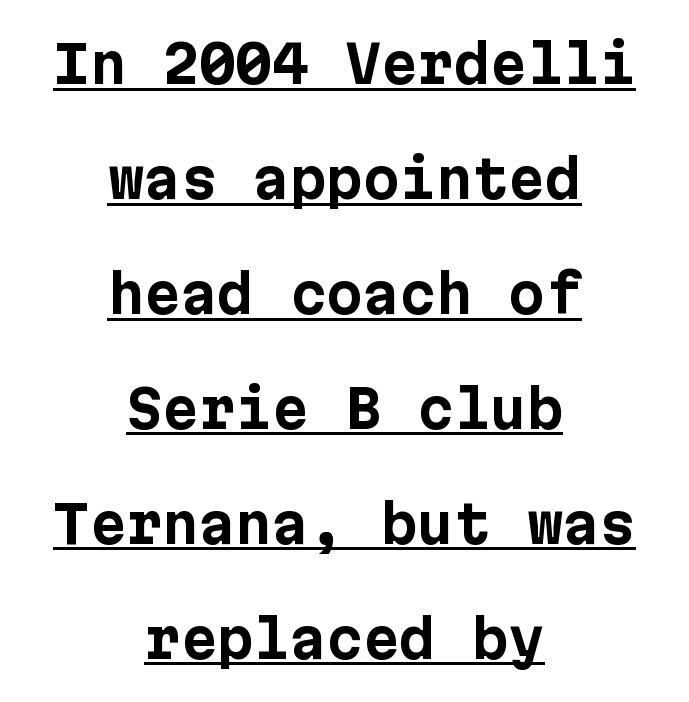
The image shows 52 px bold sans-serif type, upright; set centered, loose line spacing (2.21x), normal letter spacing, underlined; low stroke contrast and a medium x-height.
